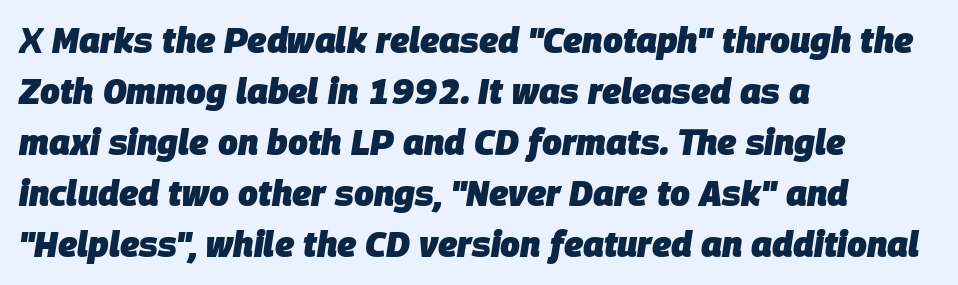
{"italic": "yes", "lean": "right", "slant_degrees": 9, "bold": "yes", "weight": "heavy", "width": "normal", "stroke_contrast": "low", "x_height": "large", "monospaced": "no", "underline": "no", "align": "left", "line_spacing": "normal", "line_spacing_ratio": 1.46, "letter_spacing": "normal", "letter_spacing_em": 0.0, "glyph_px": 35}
